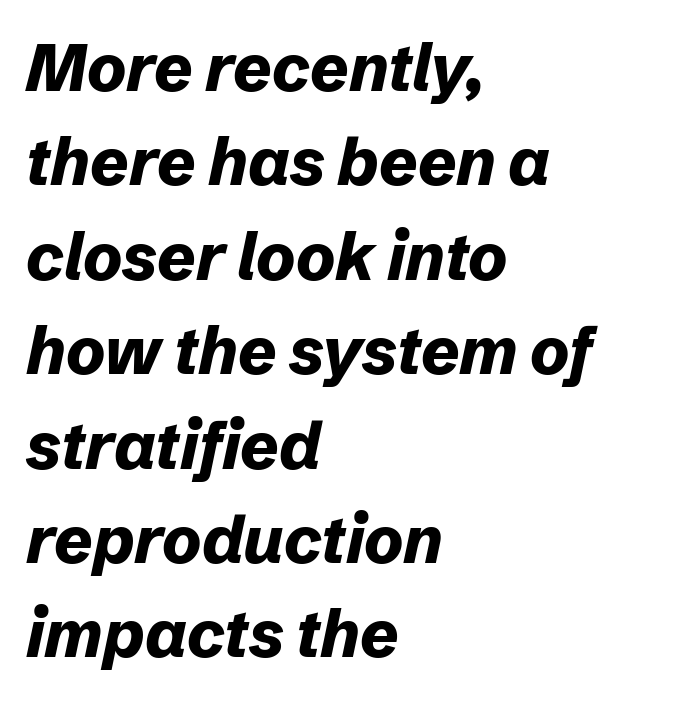
{"italic": "yes", "lean": "right", "slant_degrees": 12, "bold": "yes", "weight": "bold", "width": "normal", "stroke_contrast": "low", "x_height": "medium", "monospaced": "no", "underline": "no", "align": "left", "line_spacing": "normal", "line_spacing_ratio": 1.43, "letter_spacing": "normal", "letter_spacing_em": 0.0, "glyph_px": 66}
